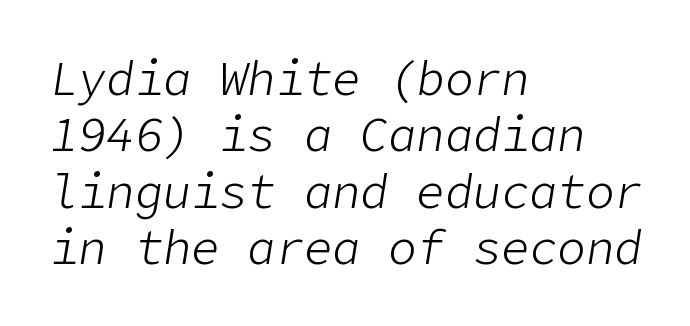
{"italic": "yes", "lean": "right", "slant_degrees": 9, "bold": "no", "weight": "light", "width": "normal", "stroke_contrast": "low", "x_height": "medium", "underline": "no", "align": "left", "line_spacing_ratio": 1.2, "letter_spacing": "normal", "letter_spacing_em": 0.0, "glyph_px": 47}
